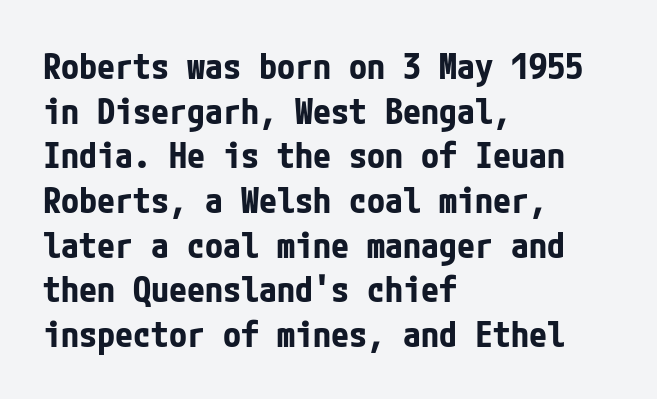
Q: Is the text bold? A: Yes.
Q: Is the text italic (slanted)? A: No, it is upright.
Q: Is the typeface a serif or a sans-serif typeface? A: Sans-serif.
Q: Is the text underlined? A: No.
Q: How is the paragraph aligned? A: Left-aligned.
Q: Is the spacing between letters normal or unusually wide? A: Normal.
Q: Width (condensed, normal, or wide)? A: Condensed.
Q: Stroke contrast? A: Low.
Q: x-height? A: Medium.
